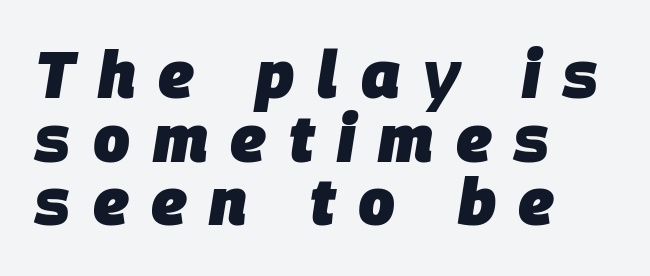
Does the lettering tilt? It does — this is italic. As a designer I'd log this as weight 700, bold. Nobody drew a line under any word here. Each letter keeps its own natural width here, so spacing adapts to shape.
